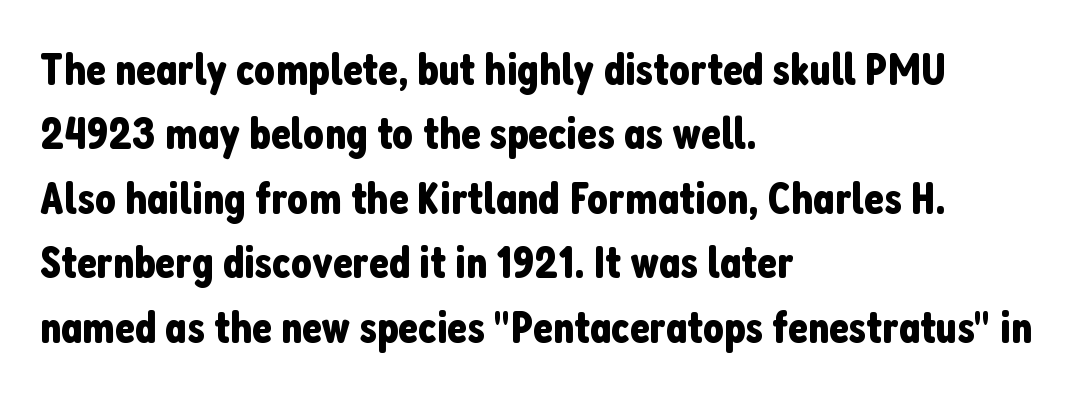
Q: Is the text italic (slanted)? A: No, it is upright.
Q: Is the typeface a serif or a sans-serif typeface? A: Sans-serif.
Q: Is the text underlined? A: No.
Q: How is the paragraph aligned? A: Left-aligned.
Q: Is the spacing between letters normal or unusually wide? A: Normal.
Q: Is the spacing between lines tight, normal or loose? A: Normal.
Q: Width (condensed, normal, or wide)? A: Condensed.
Q: Stroke contrast? A: Low.
Q: x-height? A: Medium.
Q: Monospaced? A: No.
